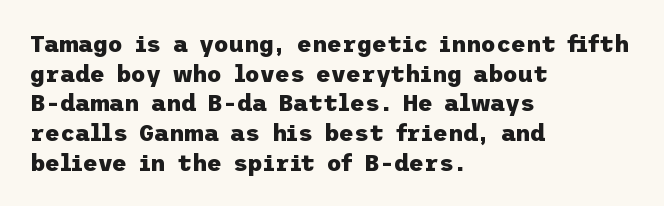
The image shows 23 px bold type, upright; set left-aligned, normal line spacing (1.29x), normal letter spacing, not underlined.
